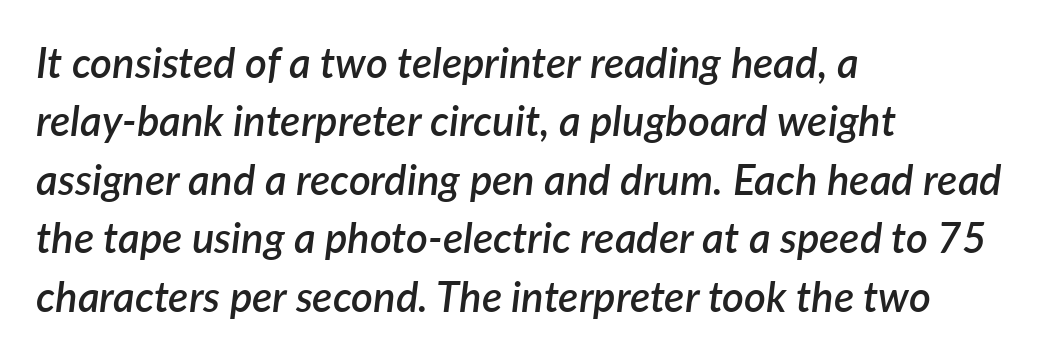
Q: Is the text bold? A: Semi-bold.
Q: Is the text italic (slanted)? A: Yes, it leans right by about 7 degrees.
Q: Is the text underlined? A: No.
Q: How is the paragraph aligned? A: Left-aligned.
Q: Is the spacing between letters normal or unusually wide? A: Normal.
Q: Is the spacing between lines tight, normal or loose? A: Normal.
Q: Width (condensed, normal, or wide)? A: Normal.
Q: Stroke contrast? A: Low.
Q: x-height? A: Medium.
Q: Monospaced? A: No.
